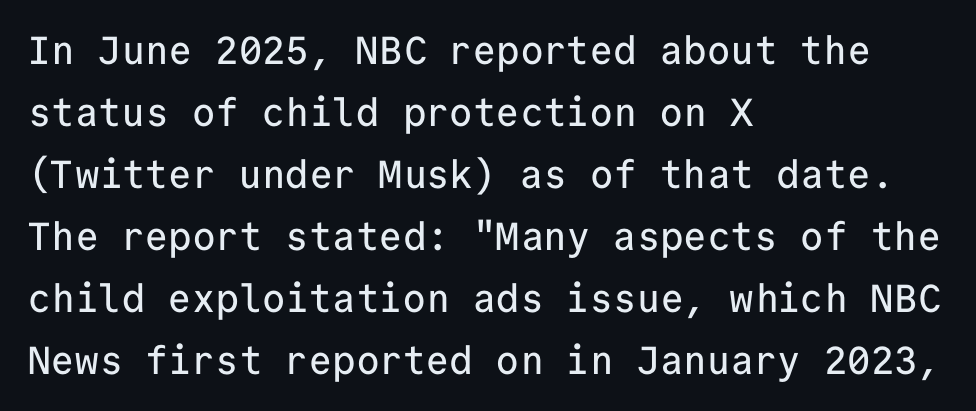
The image shows 39 px sans-serif type, upright, monospaced; set left-aligned, normal line spacing (1.59x), normal letter spacing, not underlined; low stroke contrast and a medium x-height.
